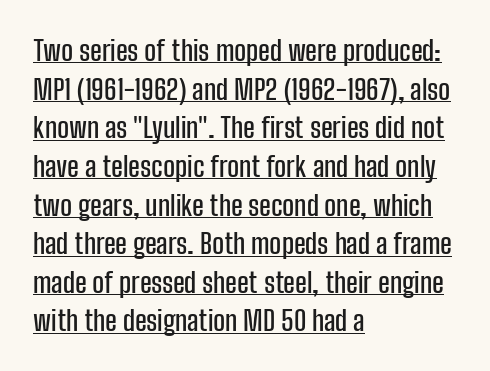
Q: Is the text italic (slanted)? A: No, it is upright.
Q: Is the typeface a serif or a sans-serif typeface? A: Sans-serif.
Q: Is the text underlined? A: Yes.
Q: How is the paragraph aligned? A: Left-aligned.
Q: Is the spacing between letters normal or unusually wide? A: Normal.
Q: Is the spacing between lines tight, normal or loose? A: Normal.
Q: Width (condensed, normal, or wide)? A: Condensed.
Q: Stroke contrast? A: Low.
Q: x-height? A: Medium.
Q: Monospaced? A: No.
